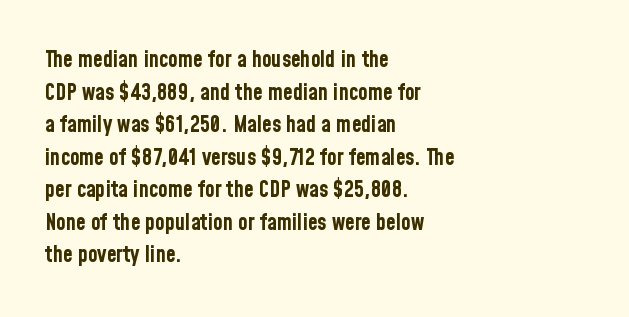
Q: Is the text bold? A: Yes.
Q: Is the text italic (slanted)? A: No, it is upright.
Q: Is the text underlined? A: No.
Q: How is the paragraph aligned? A: Left-aligned.
Q: Is the spacing between letters normal or unusually wide? A: Normal.
Q: Is the spacing between lines tight, normal or loose? A: Normal.
